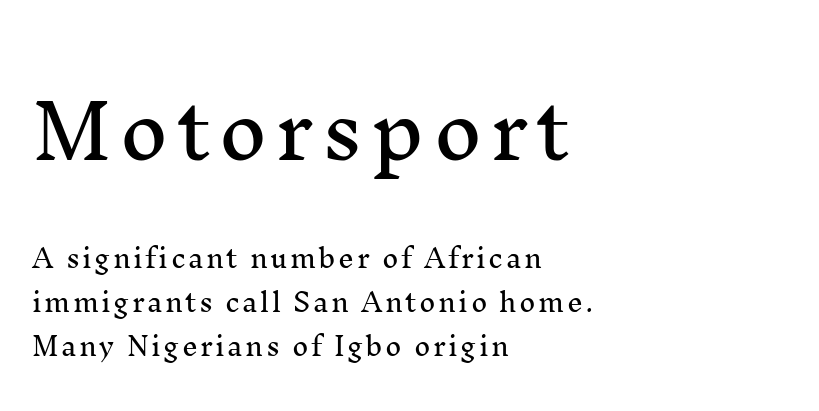
The image shows 75 px serif type, upright; set left-aligned, line spacing 1.77x, not underlined; the first (top) block is 3.0x larger; medium stroke contrast and a medium x-height.
